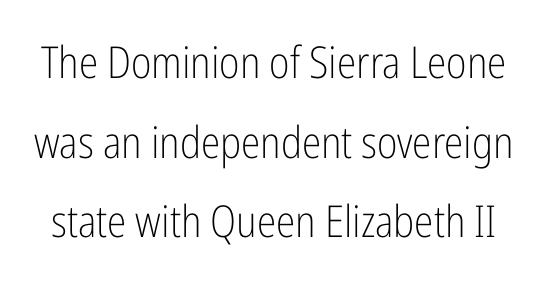
{"serif": "no", "italic": "no", "bold": "no", "weight": "light", "width": "condensed", "stroke_contrast": "low", "x_height": "medium", "monospaced": "no", "underline": "no", "line_spacing_ratio": 1.81, "letter_spacing": "normal", "letter_spacing_em": 0.0, "glyph_px": 44}
